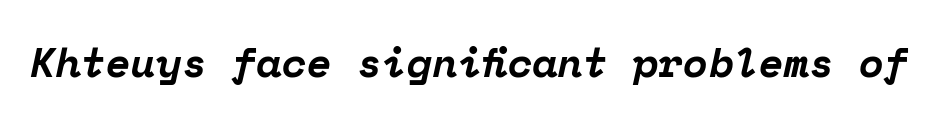
The image shows 41 px bold serif type, italic (leaning right), monospaced; set normal letter spacing, not underlined; low stroke contrast and a medium x-height.
